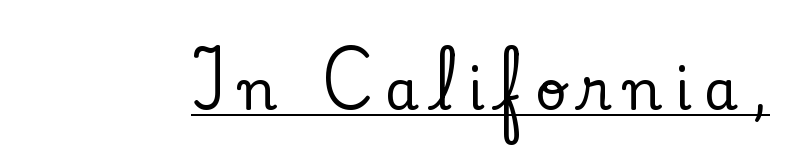
Q: Is the text italic (slanted)? A: No, it is upright.
Q: Is the typeface a serif or a sans-serif typeface? A: Serif.
Q: Is the text underlined? A: Yes.
Q: Is the spacing between letters normal or unusually wide? A: Unusually wide.
Q: Width (condensed, normal, or wide)? A: Normal.
Q: Stroke contrast? A: Low.
Q: x-height? A: Small.
Q: Monospaced? A: No.
